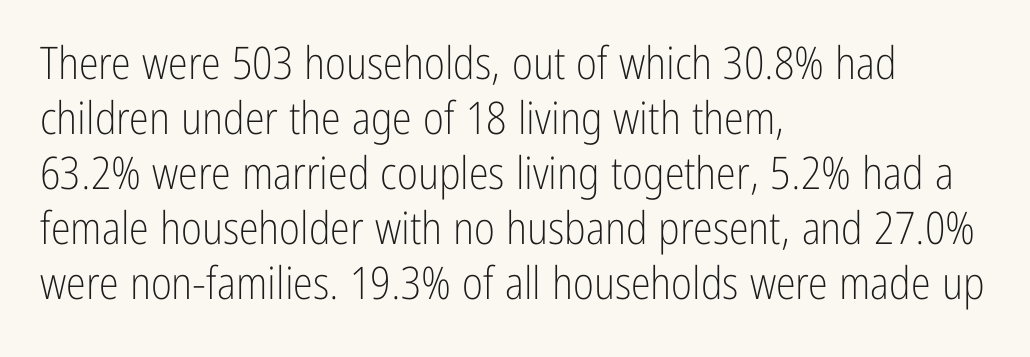
The image shows 45 px light, condensed sans-serif type, upright; set left-aligned, line spacing 1.22x, normal letter spacing, not underlined; low stroke contrast and a medium x-height.
